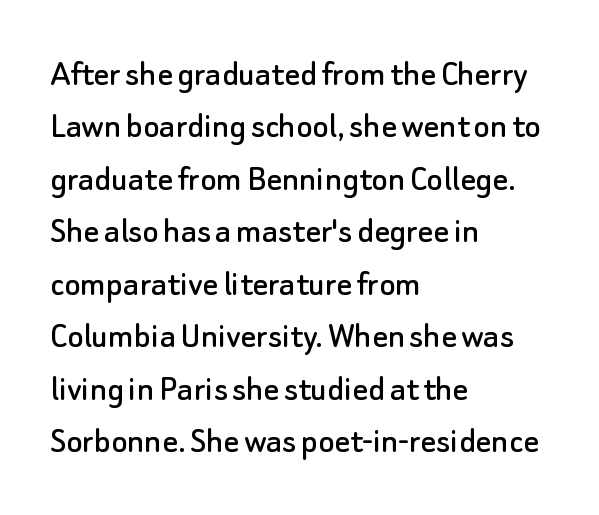
The image shows 38 px sans-serif type, upright; set left-aligned, normal line spacing (1.38x), normal letter spacing, not underlined; low stroke contrast and a small x-height.
